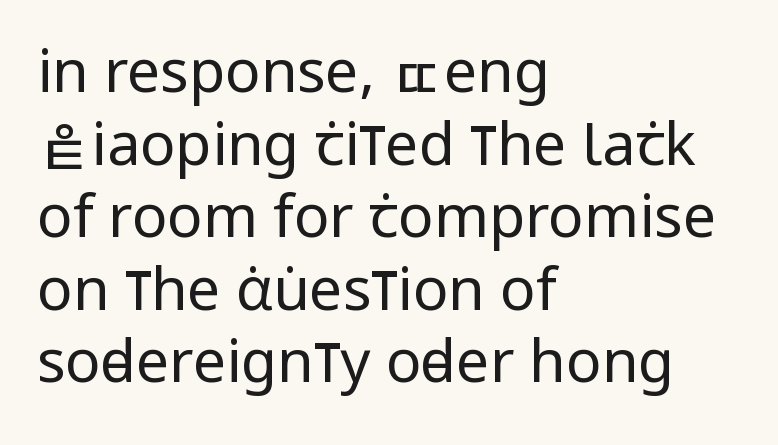
Q: Is the text bold? A: No.
Q: Is the text italic (slanted)? A: No, it is upright.
Q: Is the typeface a serif or a sans-serif typeface? A: Sans-serif.
Q: Is the text underlined? A: No.
Q: How is the paragraph aligned? A: Left-aligned.
Q: Is the spacing between letters normal or unusually wide? A: Normal.
Q: Width (condensed, normal, or wide)? A: Condensed.
Q: Stroke contrast? A: Low.
Q: x-height? A: Large.
Q: Monospaced? A: No.
